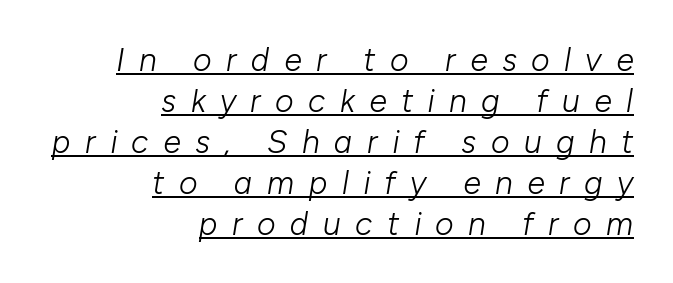
This sample has the flowing, uneven cadence of proportional lettering. Stem width sits at or under what a default text font uses. The lines are quadded right. The horizontal fit of the characters is loose and conspicuously gappy.
